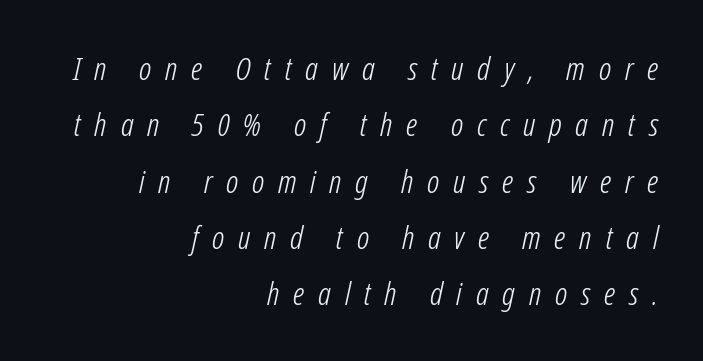
Q: Is the text bold? A: No.
Q: Is the text italic (slanted)? A: Yes, it leans right by about 12 degrees.
Q: Is the text underlined? A: No.
Q: How is the paragraph aligned? A: Right-aligned.
Q: Is the spacing between letters normal or unusually wide? A: Unusually wide.
Q: Width (condensed, normal, or wide)? A: Condensed.
Q: Stroke contrast? A: Low.
Q: x-height? A: Medium.
Q: Monospaced? A: No.
